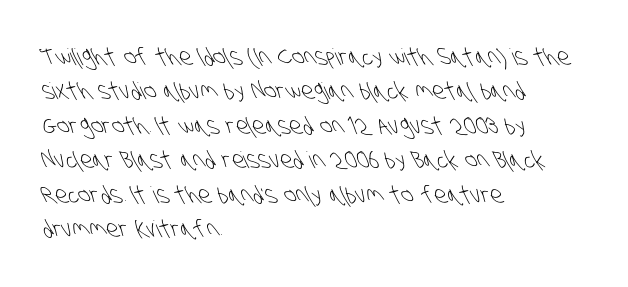
On a weight scale, this lands at 450 or below. Tracking here is standard; glyphs follow each other at the usual distance. Anything drawn beneath the words? Only blank space. Notice how the passage keeps a crisp vertical edge on the left only. The line-height multiplier appears to be the usual default.
